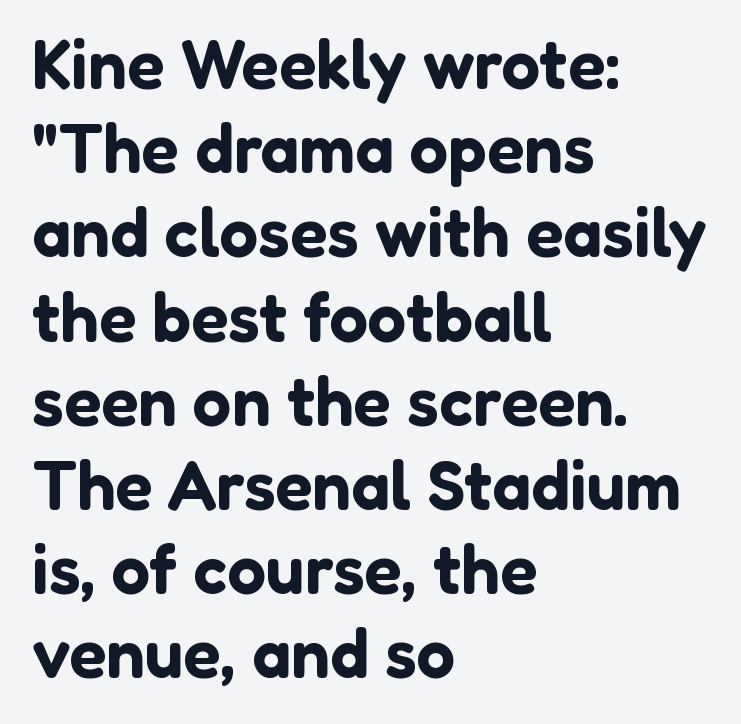
{"serif": "no", "italic": "no", "width": "normal", "stroke_contrast": "low", "x_height": "medium", "monospaced": "no", "underline": "no", "align": "left", "line_spacing_ratio": 1.22, "letter_spacing": "normal", "letter_spacing_em": 0.0, "glyph_px": 69}
